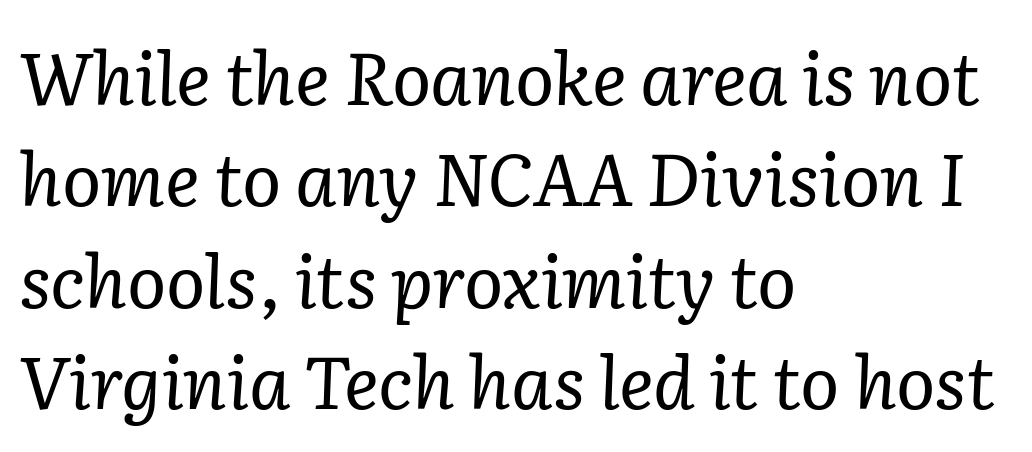
{"serif": "yes", "italic": "yes", "lean": "right", "slant_degrees": 2, "bold": "no", "weight": "regular", "width": "normal", "stroke_contrast": "low", "x_height": "medium", "monospaced": "no", "underline": "no", "align": "left", "line_spacing": "normal", "line_spacing_ratio": 1.39, "letter_spacing": "normal", "letter_spacing_em": 0.0, "glyph_px": 73}
